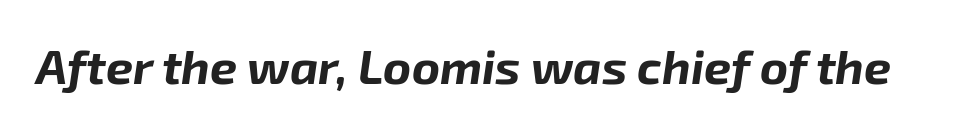
Q: Is the text bold? A: Yes.
Q: Is the text italic (slanted)? A: Yes, it leans right by about 8 degrees.
Q: Is the text underlined? A: No.
Q: Is the spacing between letters normal or unusually wide? A: Normal.
Q: Width (condensed, normal, or wide)? A: Normal.
Q: Stroke contrast? A: Low.
Q: x-height? A: Medium.
Q: Monospaced? A: No.
